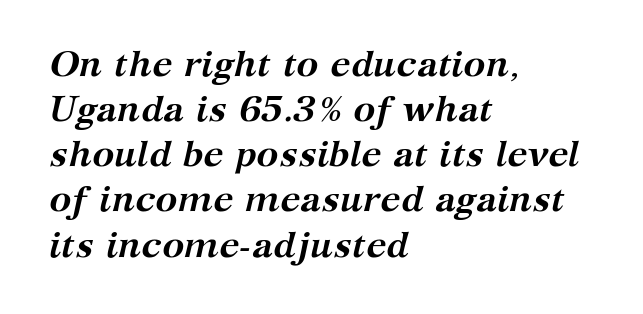
Q: Is the text bold? A: Yes.
Q: Is the text italic (slanted)? A: Yes, it leans right by about 12 degrees.
Q: Is the typeface a serif or a sans-serif typeface? A: Serif.
Q: Is the text underlined? A: No.
Q: How is the paragraph aligned? A: Left-aligned.
Q: Is the spacing between letters normal or unusually wide? A: Normal.
Q: Width (condensed, normal, or wide)? A: Normal.
Q: Stroke contrast? A: Medium.
Q: x-height? A: Medium.
Q: Monospaced? A: No.
